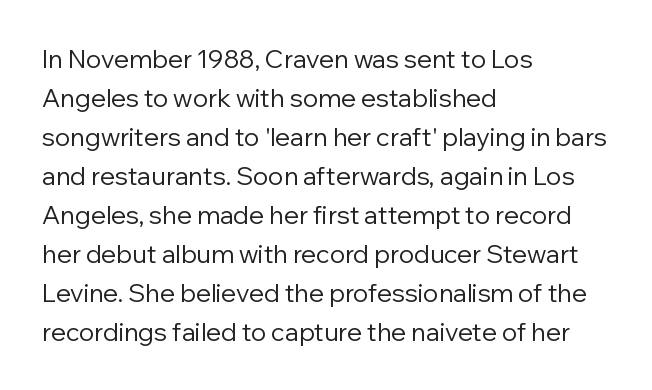
{"italic": "no", "bold": "no", "underline": "no", "align": "left", "line_spacing": "normal", "line_spacing_ratio": 1.56, "letter_spacing": "normal", "letter_spacing_em": 0.0, "glyph_px": 25}
